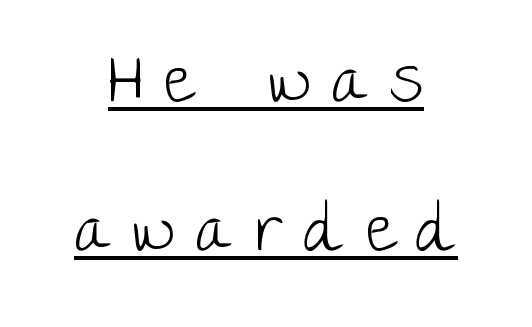
{"serif": "no", "italic": "no", "bold": "no", "weight": "light", "width": "normal", "stroke_contrast": "low", "x_height": "large", "monospaced": "no", "underline": "yes", "align": "center", "line_spacing": "loose", "line_spacing_ratio": 2.22, "letter_spacing": "wide", "letter_spacing_em": 0.31, "glyph_px": 67}
